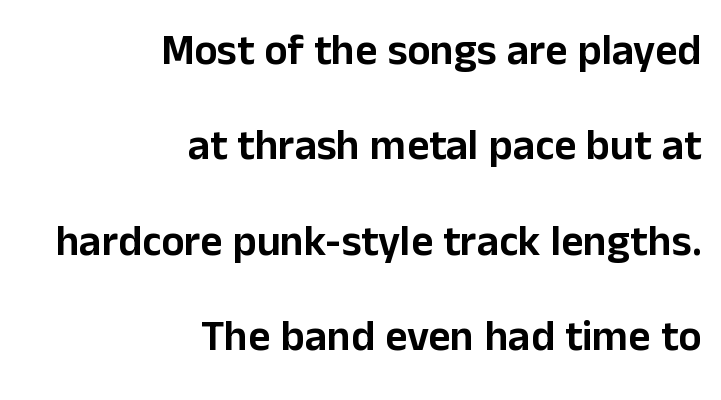
The image shows 43 px sans-serif type, upright; set right-aligned, loose line spacing (2.22x), normal letter spacing, not underlined; low stroke contrast and a medium x-height.
